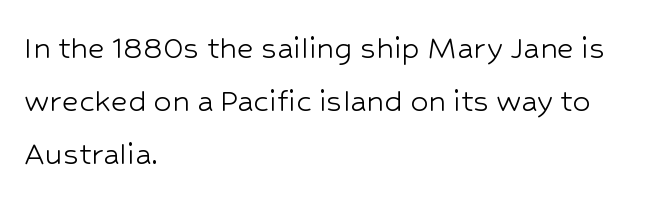
The image shows 36 px light sans-serif type, upright; set left-aligned, normal line spacing (1.47x), normal letter spacing, not underlined; low stroke contrast and a medium x-height.
